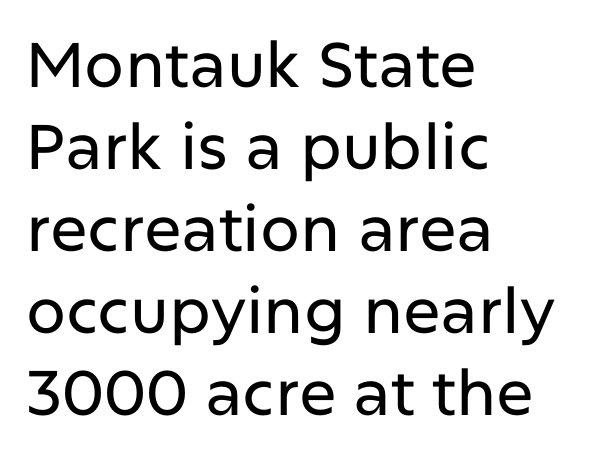
Is this a fixed-width face? No — the glyphs have proportional, varying widths. Vertical spacing — default. A roman cut, with each character standing at attention. The letterforms sit shoulder to shoulder at normal distance. Type without underlining. The letters carry no serifs — their stems end cleanly without finishing strokes.
